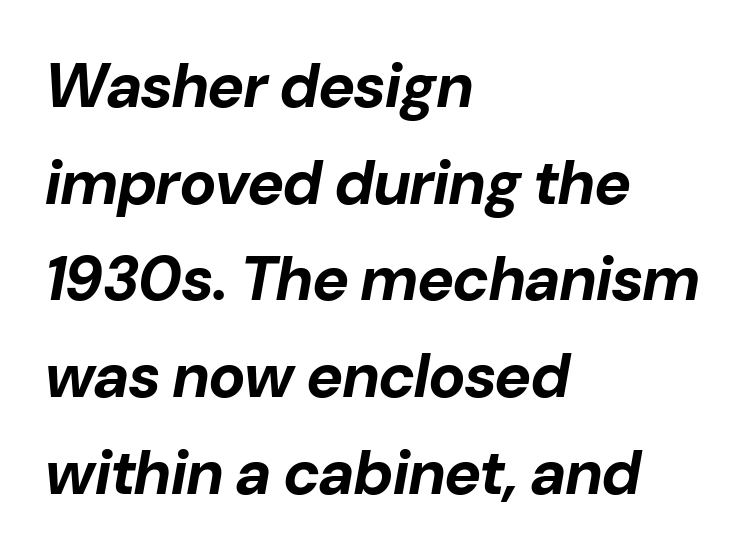
The image shows 62 px bold type, italic (leaning right); set left-aligned, normal line spacing (1.56x), normal letter spacing, not underlined; low stroke contrast and a medium x-height.
